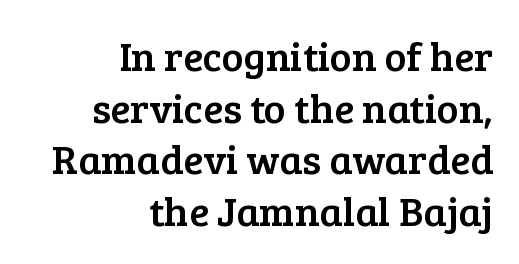
Q: Is the text italic (slanted)? A: No, it is upright.
Q: Is the typeface a serif or a sans-serif typeface? A: Serif.
Q: Is the text underlined? A: No.
Q: How is the paragraph aligned? A: Right-aligned.
Q: Is the spacing between letters normal or unusually wide? A: Normal.
Q: Is the spacing between lines tight, normal or loose? A: Normal.
Q: Width (condensed, normal, or wide)? A: Normal.
Q: Stroke contrast? A: Low.
Q: x-height? A: Medium.
Q: Monospaced? A: No.
